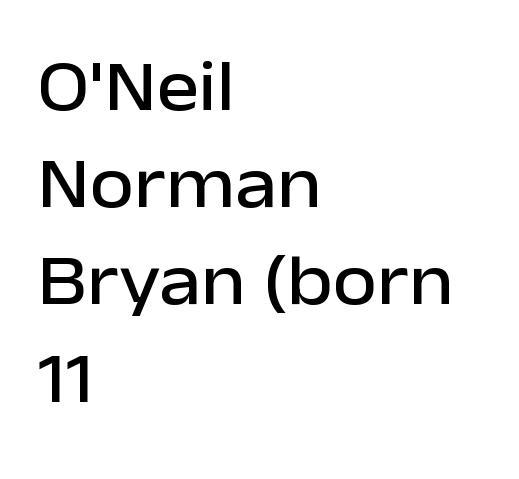
{"serif": "no", "italic": "no", "width": "normal", "stroke_contrast": "low", "x_height": "medium", "monospaced": "no", "underline": "no", "align": "left", "line_spacing": "normal", "line_spacing_ratio": 1.35, "letter_spacing": "normal", "letter_spacing_em": 0.0, "glyph_px": 72}
